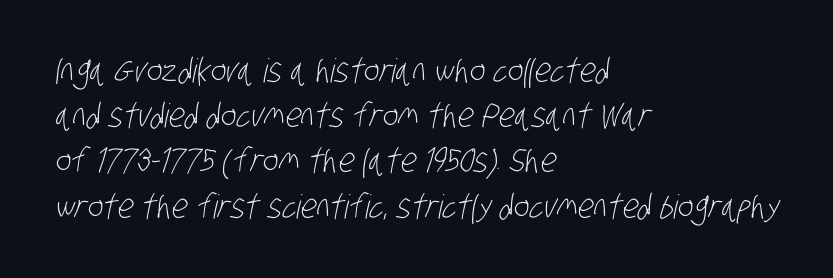
The face looks like a standard text weight, possibly lighter. Each letter keeps its own natural width here, so spacing adapts to shape. Each word holds together tightly as a unit, with standard inter-letter gaps. Compared with a centered layout, this one pins lines to the left instead.
